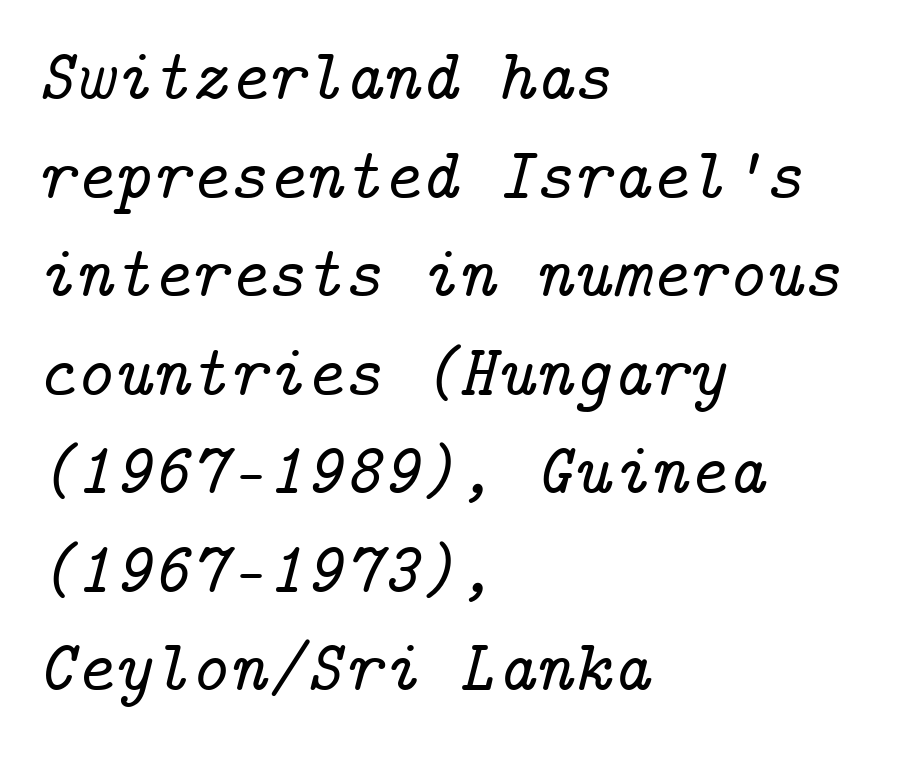
Q: Is the text italic (slanted)? A: Yes, it leans right by about 14 degrees.
Q: Is the typeface a serif or a sans-serif typeface? A: Serif.
Q: Is the text underlined? A: No.
Q: How is the paragraph aligned? A: Left-aligned.
Q: Is the spacing between letters normal or unusually wide? A: Normal.
Q: Is the spacing between lines tight, normal or loose? A: Normal.
Q: Width (condensed, normal, or wide)? A: Normal.
Q: Stroke contrast? A: Low.
Q: x-height? A: Medium.
